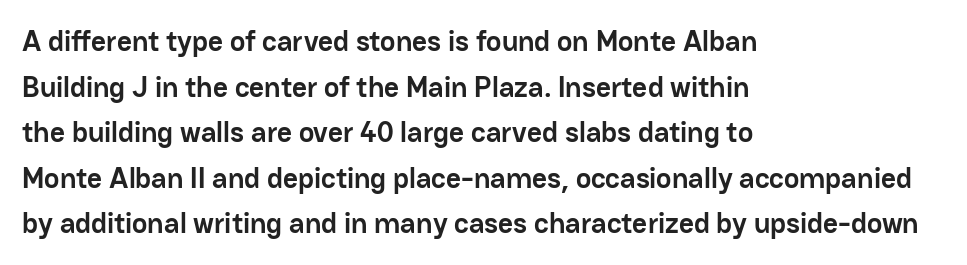
Varying glyph widths throughout — classic text-font behaviour. Where is the straight margin? On the left. As a designer I'd log this as weight 700, bold. Underlining? Definitely not there. The characters display no serif detailing; their extremities are plain. Designer's note — italics off, roman on.
